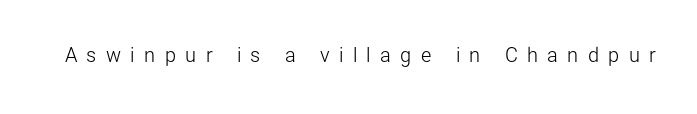
{"italic": "no", "bold": "no", "underline": "no", "letter_spacing": "wide", "letter_spacing_em": 0.47, "glyph_px": 20}
